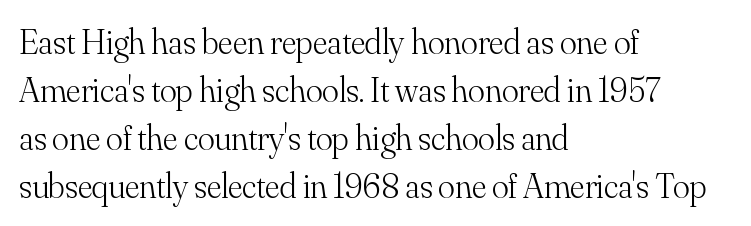
The image shows 35 px light serif type, upright; set left-aligned, normal line spacing (1.37x), normal letter spacing, not underlined; medium stroke contrast and a small x-height.
